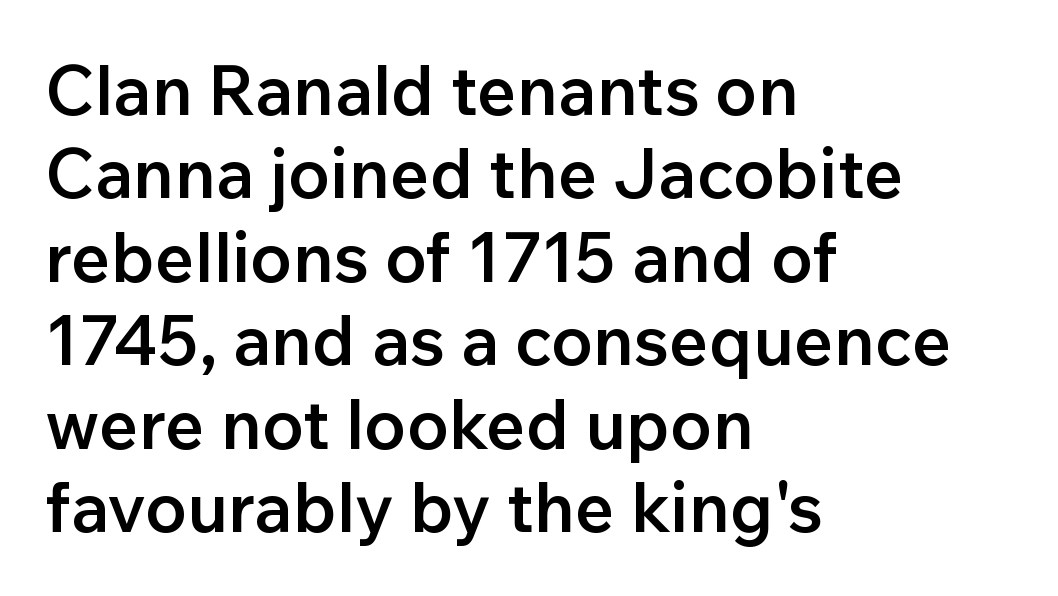
The image shows 69 px semibold sans-serif type, upright; set left-aligned, line spacing 1.21x, normal letter spacing, not underlined; low stroke contrast and a medium x-height.
